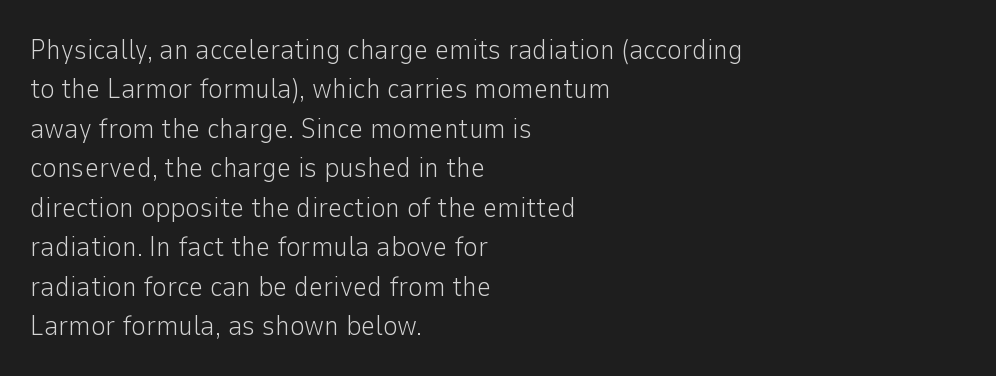
{"serif": "no", "italic": "no", "bold": "no", "weight": "light", "width": "normal", "stroke_contrast": "low", "x_height": "medium", "monospaced": "no", "underline": "no", "align": "left", "line_spacing": "normal", "line_spacing_ratio": 1.41, "letter_spacing": "normal", "letter_spacing_em": 0.0, "glyph_px": 28}
